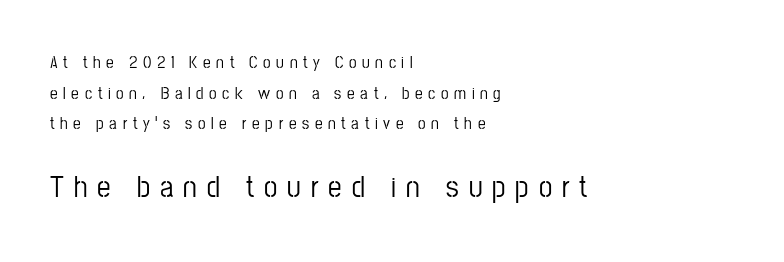
Q: Is the text italic (slanted)? A: No, it is upright.
Q: Is the typeface a serif or a sans-serif typeface? A: Sans-serif.
Q: Is the text underlined? A: No.
Q: How is the paragraph aligned? A: Left-aligned.
Q: Is the spacing between letters normal or unusually wide? A: Unusually wide.
Q: Which block of text is set in a larger size, the first (top) or the second (bottom)? A: The second (bottom) one.
Q: Width (condensed, normal, or wide)? A: Condensed.
Q: Stroke contrast? A: Low.
Q: x-height? A: Medium.
Q: Monospaced? A: No.
